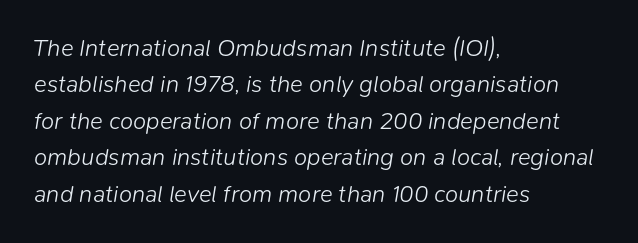
Layout note: lines flush left. In terms of posture, this sample is oblique. The strip under each line holds only bare page. A typesetter would call this leading conventional body-copy spacing.
